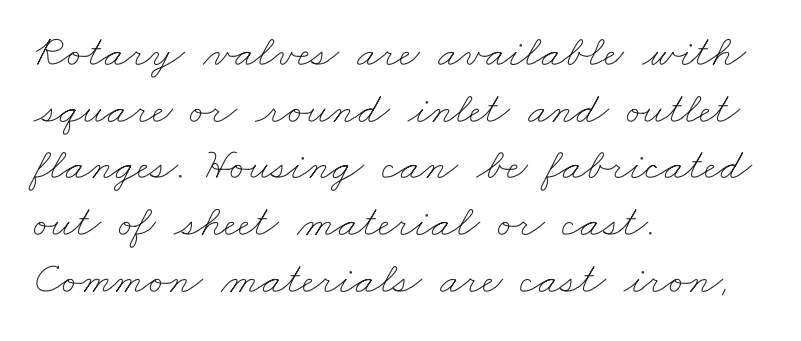
{"bold": "no", "weight": "thin", "width": "wide", "stroke_contrast": "low", "x_height": "small", "monospaced": "no", "underline": "no", "align": "left", "line_spacing": "normal", "line_spacing_ratio": 1.26, "letter_spacing": "normal", "letter_spacing_em": 0.0, "glyph_px": 45}
